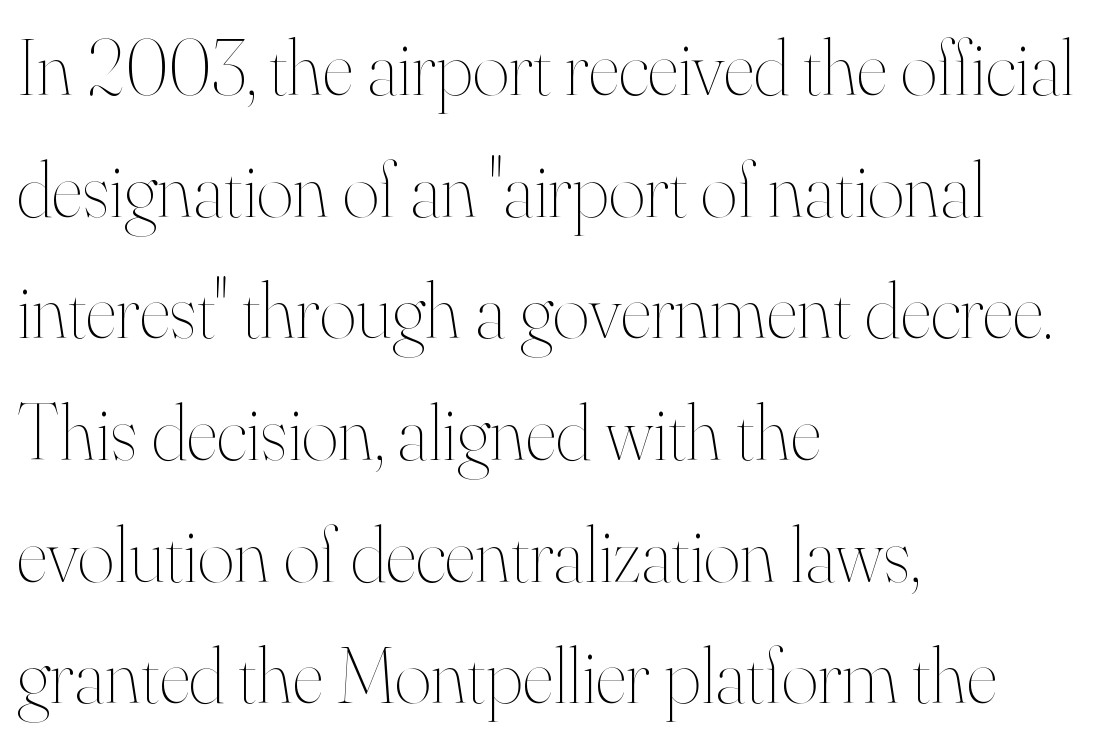
Ink coverage per letter is moderate at most. Looks like regular typesetting: each glyph gets only the width it needs. Casual observation: everything's shoved over to the left. Ascenders rise straight up at ninety degrees. Each word holds together tightly as a unit, with standard inter-letter gaps. The specimen omits any rule beneath the text block's lines.
